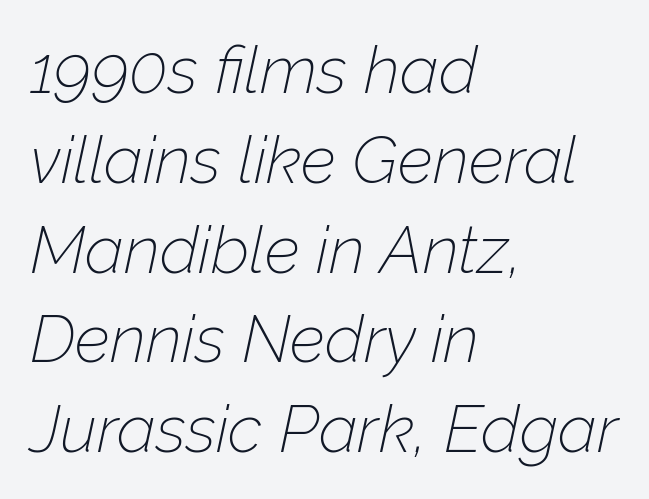
{"italic": "yes", "lean": "right", "slant_degrees": 12, "bold": "no", "weight": "thin", "width": "normal", "stroke_contrast": "low", "x_height": "medium", "monospaced": "no", "underline": "no", "align": "left", "line_spacing": "normal", "line_spacing_ratio": 1.36, "letter_spacing": "normal", "letter_spacing_em": 0.0, "glyph_px": 66}
